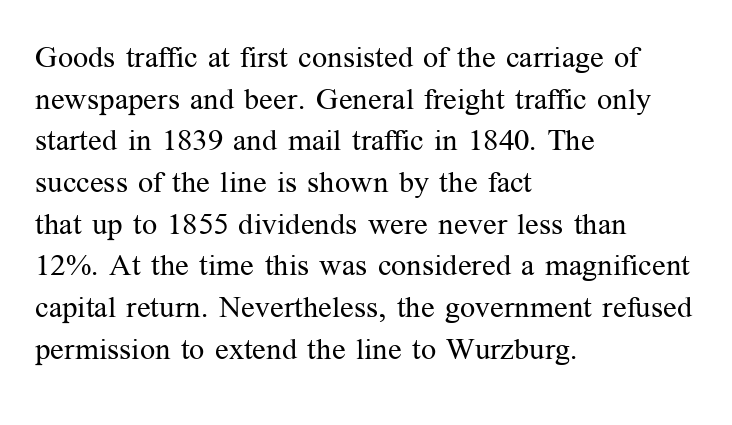
{"serif": "yes", "italic": "no", "bold": "no", "weight": "regular", "width": "normal", "stroke_contrast": "medium", "x_height": "medium", "monospaced": "no", "underline": "no", "align": "left", "line_spacing": "normal", "line_spacing_ratio": 1.39, "letter_spacing": "normal", "letter_spacing_em": 0.0, "glyph_px": 30}
